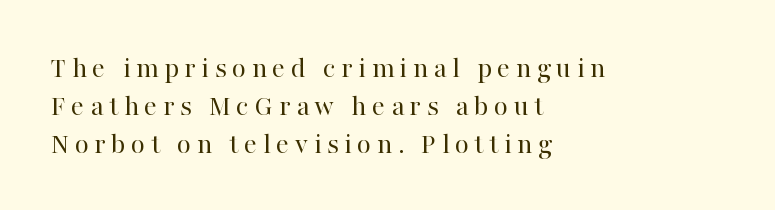
The image shows 29 px regular-weight serif type, upright; set left-aligned, normal line spacing (1.31x), not underlined; high stroke contrast and a medium x-height.
